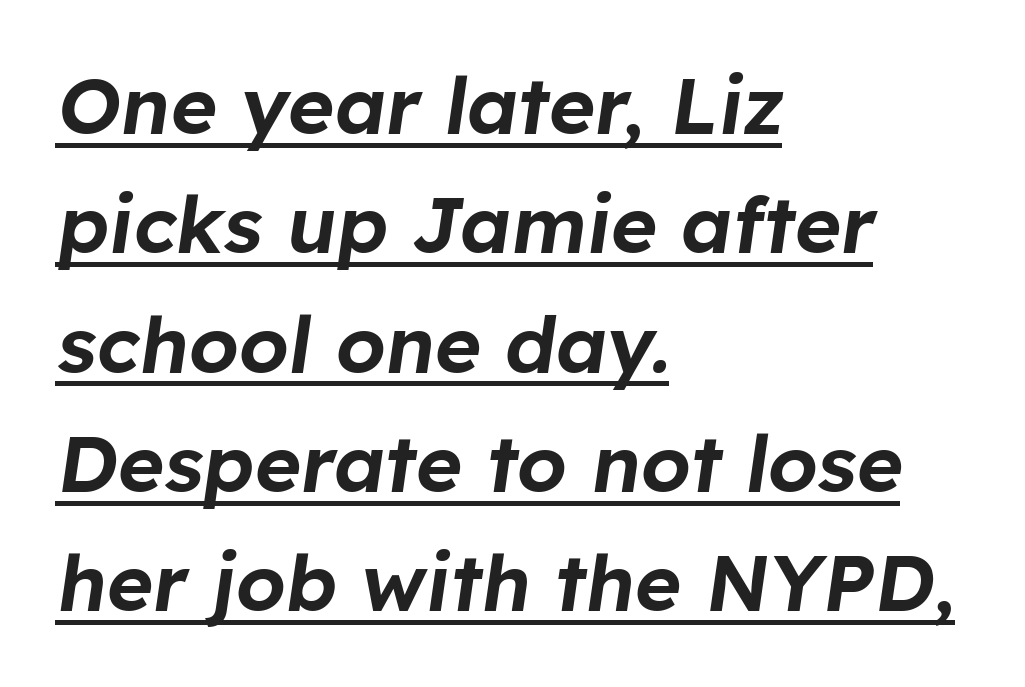
Q: Is the text italic (slanted)? A: Yes, it leans right by about 8 degrees.
Q: Is the text underlined? A: Yes.
Q: How is the paragraph aligned? A: Left-aligned.
Q: Is the spacing between letters normal or unusually wide? A: Normal.
Q: Is the spacing between lines tight, normal or loose? A: Normal.
Q: Width (condensed, normal, or wide)? A: Normal.
Q: Stroke contrast? A: Low.
Q: x-height? A: Medium.
Q: Monospaced? A: No.
